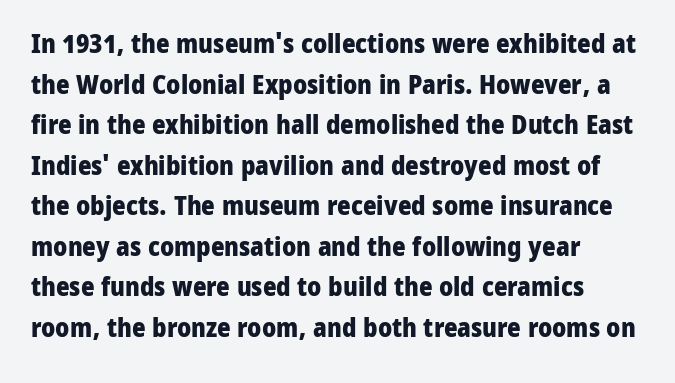
Students, note that the glyphs here touch the page at normal intervals. Lines of text with bare space underneath. Short and long lines alike share a common starting point at left. The font's upright variant was chosen for this text.
